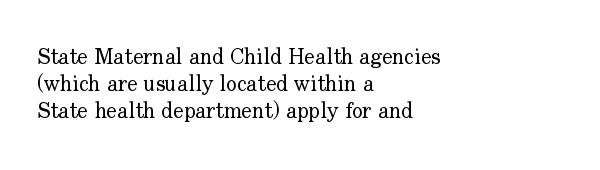
Honestly, the letter spacing is just normal — you wouldn't notice it. A student would call this left alignment; a typographer would say flush left, rag right. The font sits on the lighter half of the weight spectrum, regular included. Just letters on the line, the space beneath them empty.
